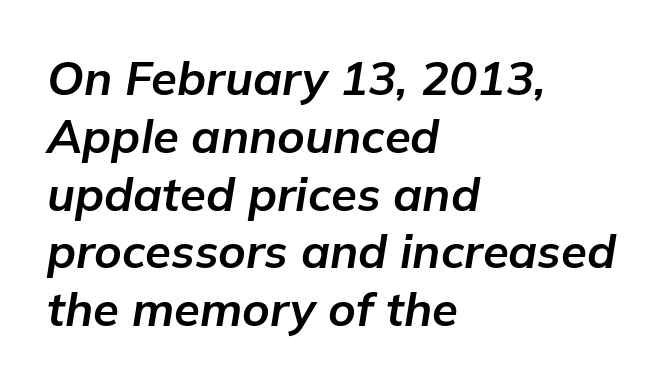
{"italic": "yes", "lean": "right", "slant_degrees": 9, "bold": "yes", "weight": "bold", "width": "normal", "stroke_contrast": "low", "x_height": "medium", "monospaced": "no", "underline": "no", "align": "left", "line_spacing_ratio": 1.23, "letter_spacing": "normal", "letter_spacing_em": 0.0, "glyph_px": 47}
